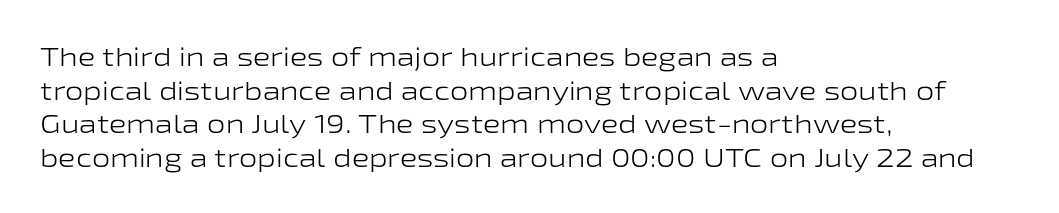
{"italic": "no", "bold": "no", "underline": "no", "align": "left", "line_spacing": "normal", "line_spacing_ratio": 1.29, "letter_spacing": "normal", "letter_spacing_em": 0.0, "glyph_px": 26}
